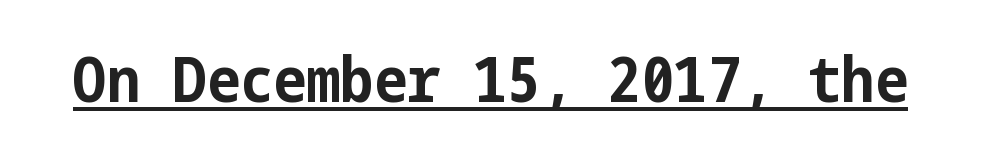
Q: Is the text bold? A: Yes.
Q: Is the text italic (slanted)? A: No, it is upright.
Q: Is the typeface a serif or a sans-serif typeface? A: Sans-serif.
Q: Is the text underlined? A: Yes.
Q: Is the spacing between letters normal or unusually wide? A: Normal.
Q: Width (condensed, normal, or wide)? A: Condensed.
Q: Stroke contrast? A: Low.
Q: x-height? A: Medium.
